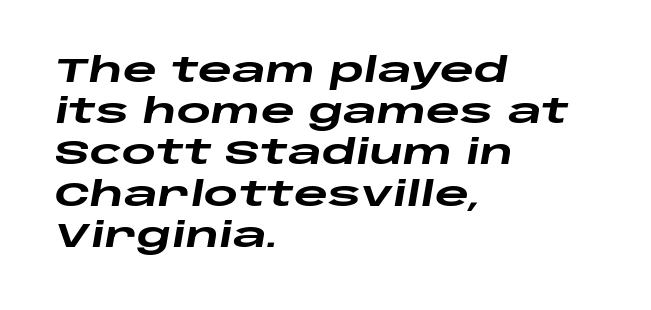
Q: Is the text bold? A: Yes.
Q: Is the text italic (slanted)? A: Yes, it leans right by about 10 degrees.
Q: Is the text underlined? A: No.
Q: How is the paragraph aligned? A: Left-aligned.
Q: Is the spacing between letters normal or unusually wide? A: Normal.
Q: Is the spacing between lines tight, normal or loose? A: Normal.
Q: Width (condensed, normal, or wide)? A: Wide.
Q: Stroke contrast? A: Low.
Q: x-height? A: Large.
Q: Monospaced? A: No.
